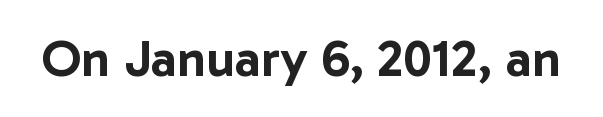
Q: Is the text italic (slanted)? A: No, it is upright.
Q: Is the typeface a serif or a sans-serif typeface? A: Sans-serif.
Q: Is the text underlined? A: No.
Q: Is the spacing between letters normal or unusually wide? A: Normal.
Q: Width (condensed, normal, or wide)? A: Normal.
Q: Stroke contrast? A: Low.
Q: x-height? A: Medium.
Q: Monospaced? A: No.
